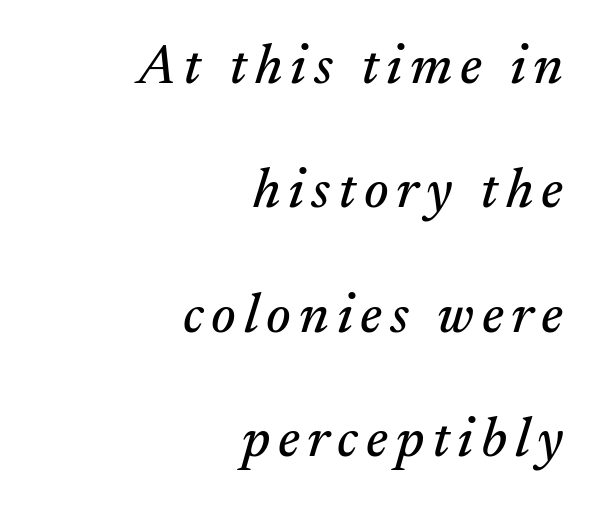
The glyphs are unaccompanied by any horizontal stroke below them. This sample has the flowing, uneven cadence of proportional lettering. This rendering uses right alignment, leaving the left contour irregular. A great deal of white space separates one row of letters from the next.
